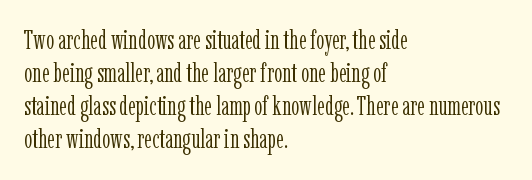
When letters stand straight like this, we call the style roman or upright. These lines sit exactly where default settings would place them. Students, note that the glyphs here touch the page at normal intervals. The passage shown is not bold in any degree. In CSS terms this would be text-align: left. Underlining? Definitely not there.
